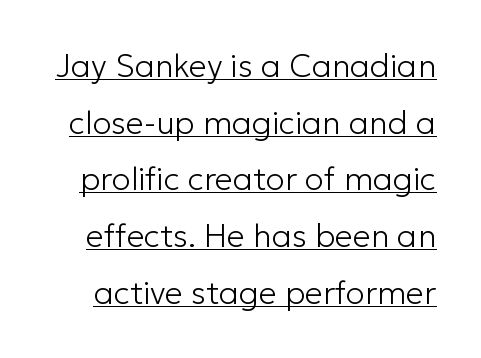
The image shows 32 px light sans-serif type, upright; set line spacing 1.77x, normal letter spacing, underlined; low stroke contrast and a medium x-height.
